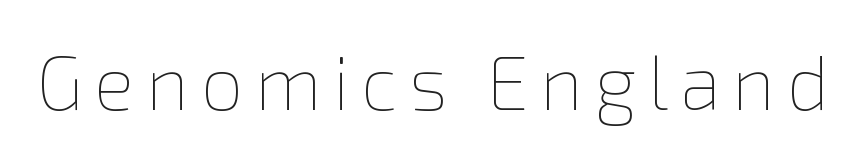
The image shows 76 px thin type, upright; set not underlined; a medium x-height.
